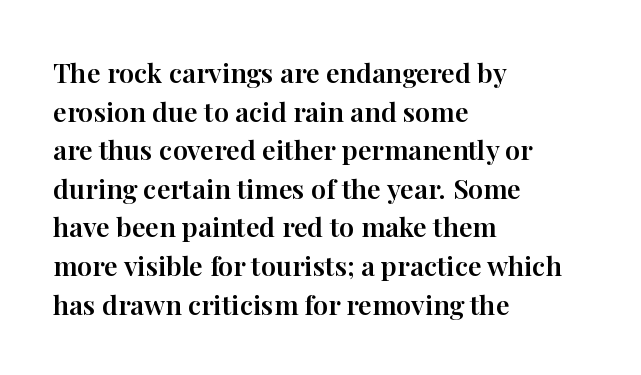
Q: Is the text italic (slanted)? A: No, it is upright.
Q: Is the text underlined? A: No.
Q: How is the paragraph aligned? A: Left-aligned.
Q: Is the spacing between letters normal or unusually wide? A: Normal.
Q: Is the spacing between lines tight, normal or loose? A: Normal.
